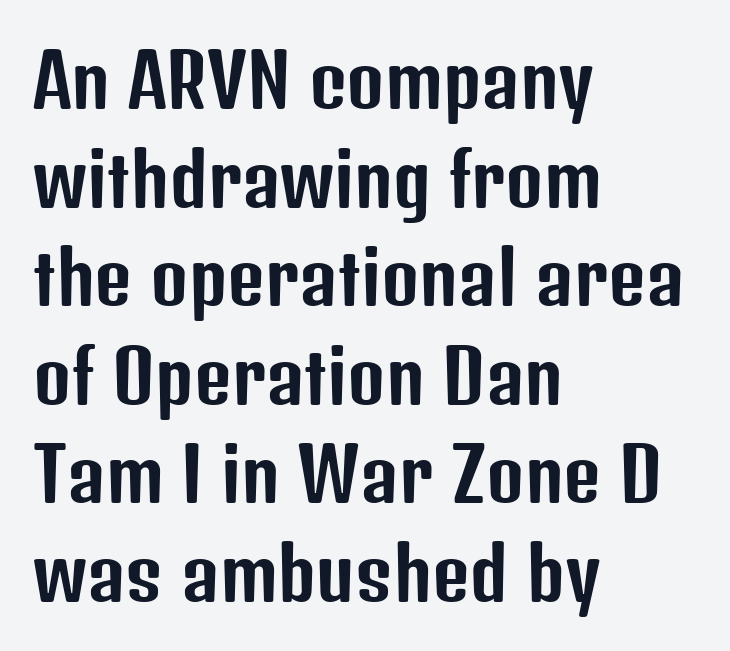
{"serif": "no", "italic": "no", "width": "condensed", "stroke_contrast": "low", "x_height": "medium", "monospaced": "no", "underline": "no", "align": "left", "line_spacing": "normal", "line_spacing_ratio": 1.35, "letter_spacing": "normal", "letter_spacing_em": 0.0, "glyph_px": 73}
